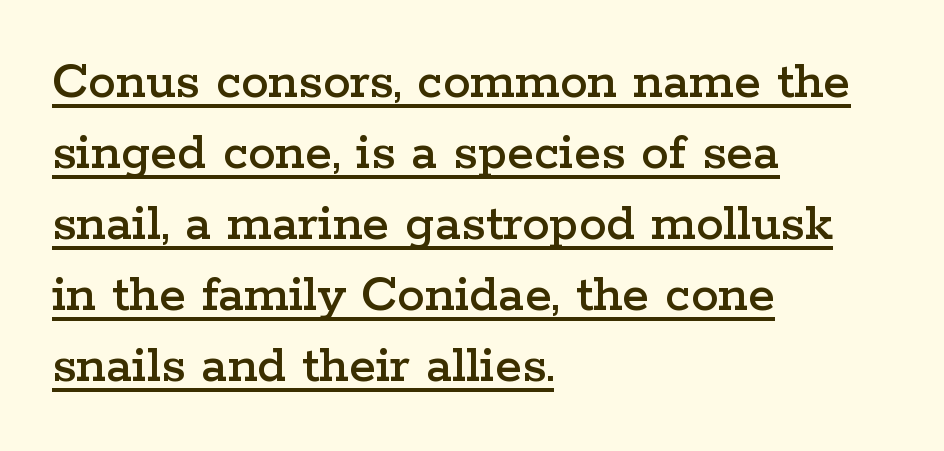
Q: Is the text italic (slanted)? A: No, it is upright.
Q: Is the typeface a serif or a sans-serif typeface? A: Serif.
Q: Is the text underlined? A: Yes.
Q: How is the paragraph aligned? A: Left-aligned.
Q: Is the spacing between letters normal or unusually wide? A: Normal.
Q: Is the spacing between lines tight, normal or loose? A: Normal.
Q: Width (condensed, normal, or wide)? A: Wide.
Q: Stroke contrast? A: Low.
Q: x-height? A: Medium.
Q: Monospaced? A: No.
